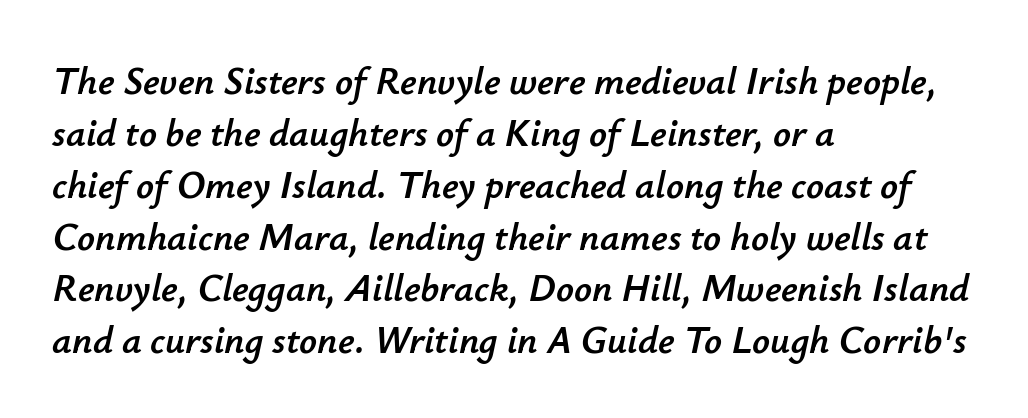
Check under the words: just untouched page. Notice how the passage keeps a crisp vertical edge on the left only. The face used here has a pronounced slope to its letters. Tracking here is standard; glyphs follow each other at the usual distance.
